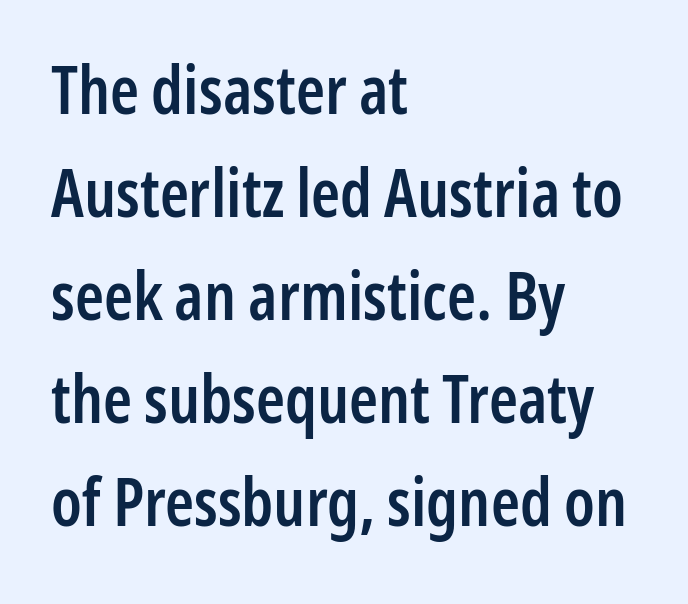
Spacing verdict: proportional, widths tailored to each character. Stems and bowls a touch heavier than normal — semibold. This sample keeps an unexceptional amount of space between lines. Which margin do the lines hug? The left one — the right edge is uneven. The rendering shows plain stroke endings on the letterforms — a sans-serif design.
